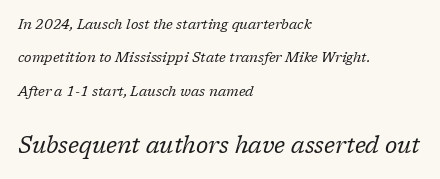
Q: Is the text bold? A: No.
Q: Is the text italic (slanted)? A: Yes, it leans right by about 17 degrees.
Q: Is the text underlined? A: No.
Q: How is the paragraph aligned? A: Left-aligned.
Q: Is the spacing between letters normal or unusually wide? A: Normal.
Q: Is the spacing between lines tight, normal or loose? A: Loose.
Q: Which block of text is set in a larger size, the first (top) or the second (bottom)? A: The second (bottom) one.
